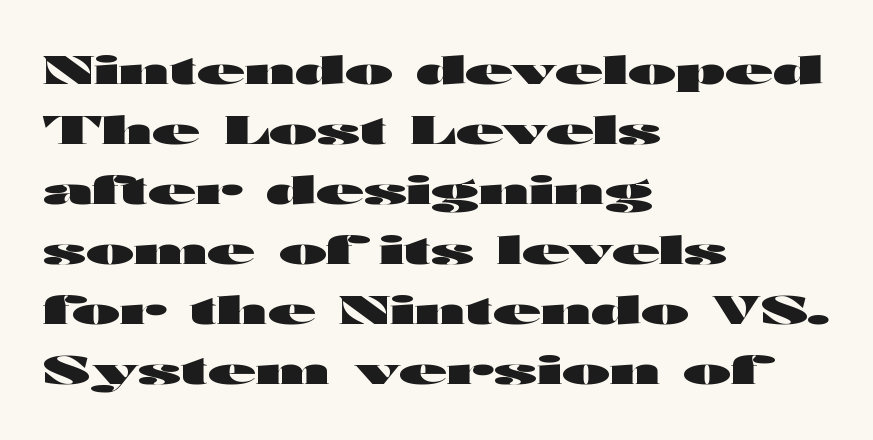
Q: Is the text bold? A: Yes.
Q: Is the text italic (slanted)? A: No, it is upright.
Q: Is the typeface a serif or a sans-serif typeface? A: Sans-serif.
Q: Is the text underlined? A: No.
Q: How is the paragraph aligned? A: Left-aligned.
Q: Is the spacing between letters normal or unusually wide? A: Normal.
Q: Is the spacing between lines tight, normal or loose? A: Normal.
Q: Width (condensed, normal, or wide)? A: Wide.
Q: Stroke contrast? A: High.
Q: x-height? A: Medium.
Q: Monospaced? A: No.
